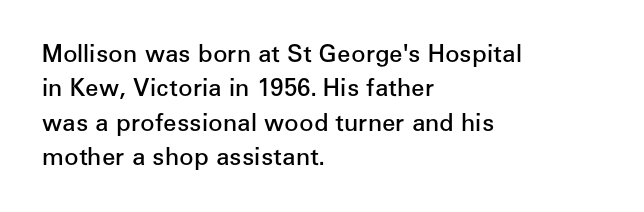
Q: Is the text bold? A: Semi-bold.
Q: Is the text italic (slanted)? A: No, it is upright.
Q: Is the text underlined? A: No.
Q: How is the paragraph aligned? A: Left-aligned.
Q: Is the spacing between letters normal or unusually wide? A: Normal.
Q: Is the spacing between lines tight, normal or loose? A: Normal.
